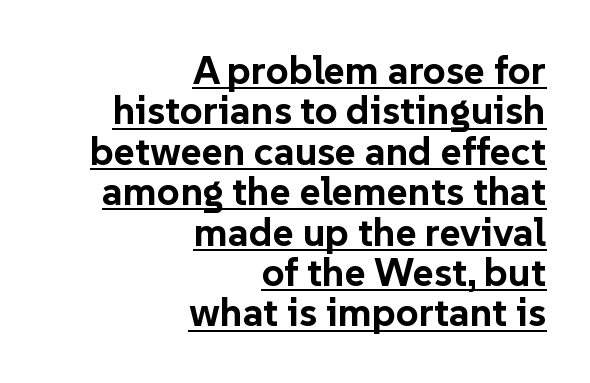
The image shows 40 px bold sans-serif type, upright; set right-aligned, tight line spacing (1.01x), normal letter spacing, underlined; low stroke contrast and a medium x-height.
